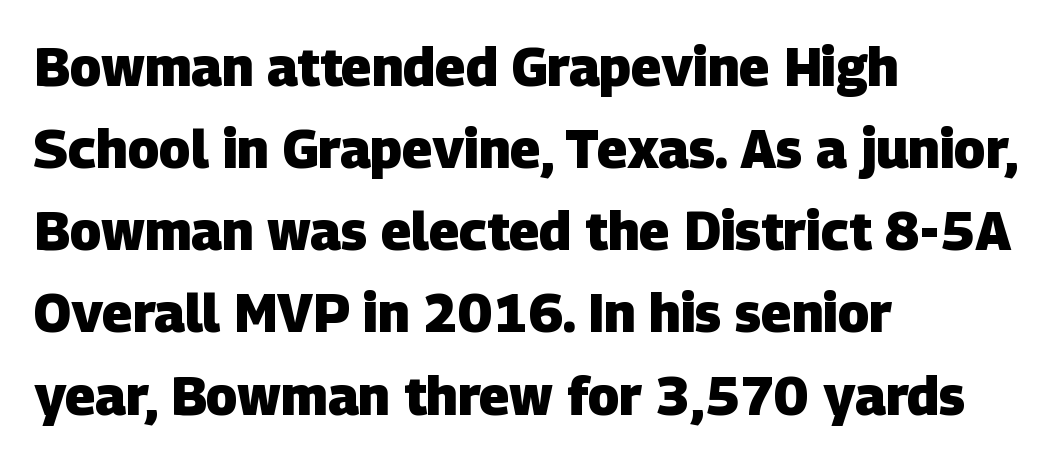
The passage shown is typeset with a sans-serif family. Is there much room between lines? A standard amount, neither cramped nor airy. Its strokes are broad and dark, the hallmark of bold type. Horizontally, the lines are justified to the leading edge only.
